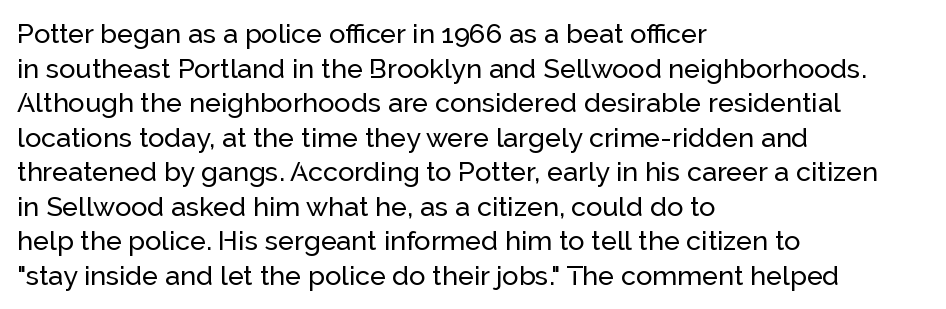
Q: Is the text italic (slanted)? A: No, it is upright.
Q: Is the text underlined? A: No.
Q: How is the paragraph aligned? A: Left-aligned.
Q: Is the spacing between letters normal or unusually wide? A: Normal.
Q: Is the spacing between lines tight, normal or loose? A: Normal.
